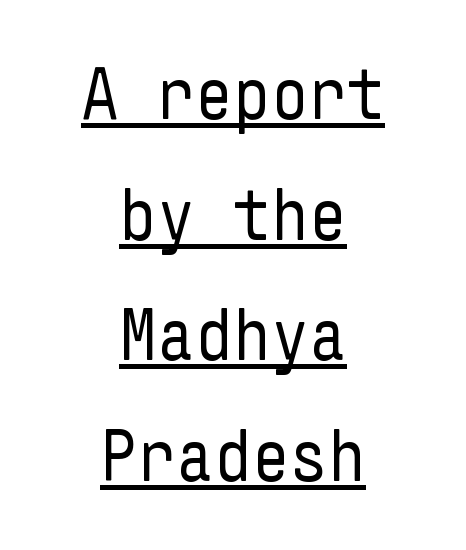
The string is rendered with underlining switched on. One-word summary of the alignment: center. Unlike a traditional serif, this face leaves its strokes unadorned. Leading matches the norm, producing a regular column.
